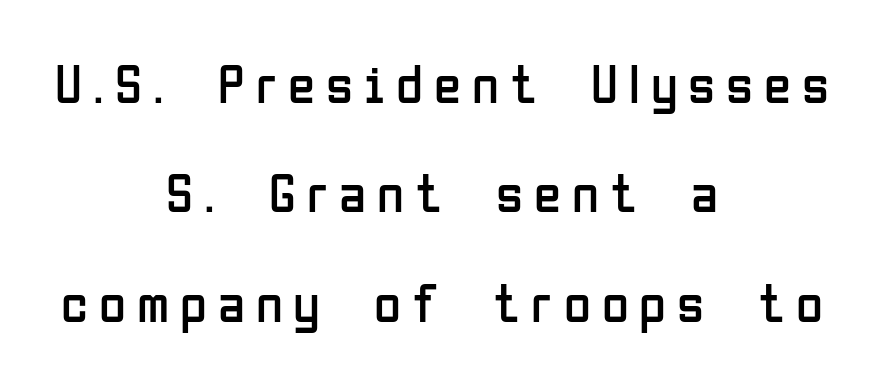
Q: Is the text bold? A: No.
Q: Is the text italic (slanted)? A: No, it is upright.
Q: Is the typeface a serif or a sans-serif typeface? A: Sans-serif.
Q: Is the text underlined? A: No.
Q: How is the paragraph aligned? A: Centered.
Q: Is the spacing between letters normal or unusually wide? A: Unusually wide.
Q: Is the spacing between lines tight, normal or loose? A: Loose.
Q: Width (condensed, normal, or wide)? A: Condensed.
Q: Stroke contrast? A: Low.
Q: x-height? A: Medium.
Q: Monospaced? A: No.
